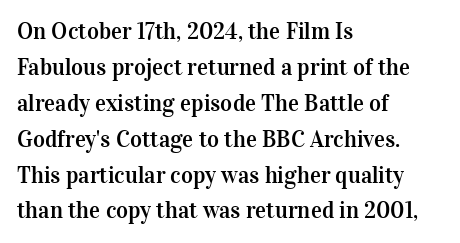
{"italic": "no", "underline": "no", "align": "left", "line_spacing": "normal", "line_spacing_ratio": 1.56, "letter_spacing": "normal", "letter_spacing_em": 0.0, "glyph_px": 23}
